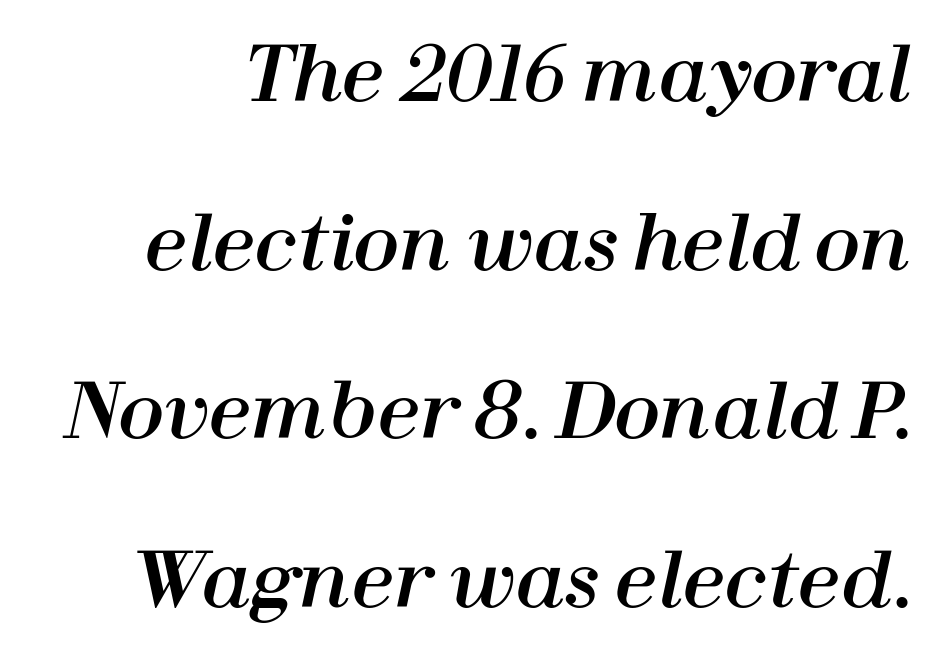
The image shows 76 px text type, italic (leaning right); set loose line spacing (2.22x), normal letter spacing, not underlined; high stroke contrast and a medium x-height.
